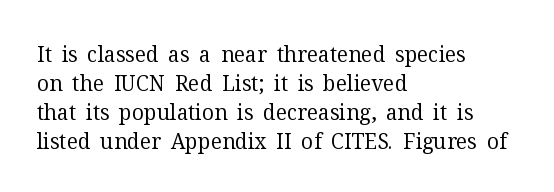
Q: Is the text bold? A: No.
Q: Is the text italic (slanted)? A: No, it is upright.
Q: Is the text underlined? A: No.
Q: How is the paragraph aligned? A: Left-aligned.
Q: Is the spacing between letters normal or unusually wide? A: Normal.
Q: Is the spacing between lines tight, normal or loose? A: Normal.
